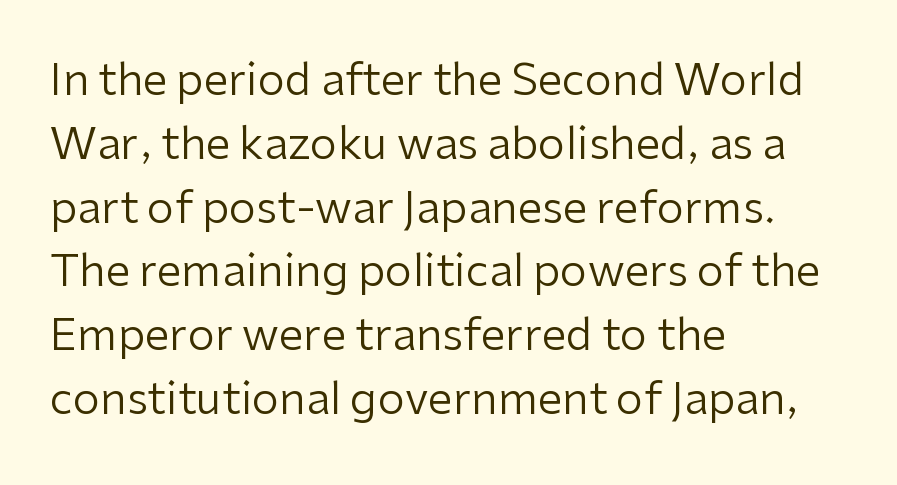
The image shows 44 px regular-weight sans-serif type, upright; set left-aligned, normal line spacing (1.45x), normal letter spacing, not underlined; low stroke contrast and a medium x-height.
